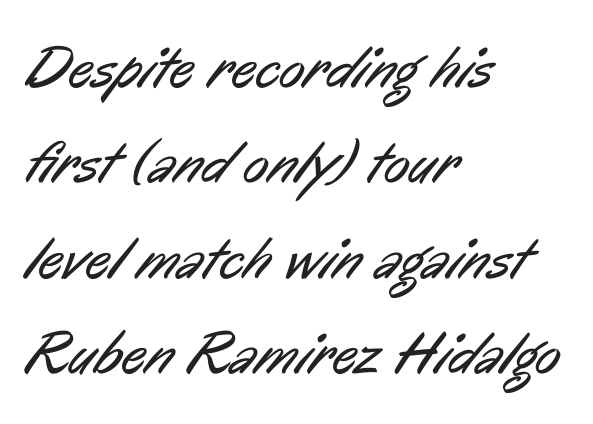
Q: Is the text bold? A: No.
Q: Is the typeface a serif or a sans-serif typeface? A: Sans-serif.
Q: Is the text underlined? A: No.
Q: How is the paragraph aligned? A: Left-aligned.
Q: Is the spacing between letters normal or unusually wide? A: Normal.
Q: Is the spacing between lines tight, normal or loose? A: Normal.
Q: Width (condensed, normal, or wide)? A: Condensed.
Q: Stroke contrast? A: Low.
Q: x-height? A: Medium.
Q: Monospaced? A: No.
